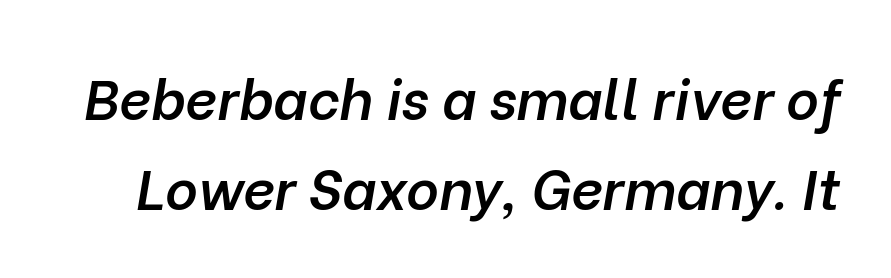
Q: Is the text bold? A: Semi-bold.
Q: Is the text italic (slanted)? A: Yes, it leans right by about 10 degrees.
Q: Is the text underlined? A: No.
Q: Is the spacing between letters normal or unusually wide? A: Normal.
Q: Is the spacing between lines tight, normal or loose? A: Normal.
Q: Width (condensed, normal, or wide)? A: Normal.
Q: Stroke contrast? A: Low.
Q: x-height? A: Medium.
Q: Monospaced? A: No.
